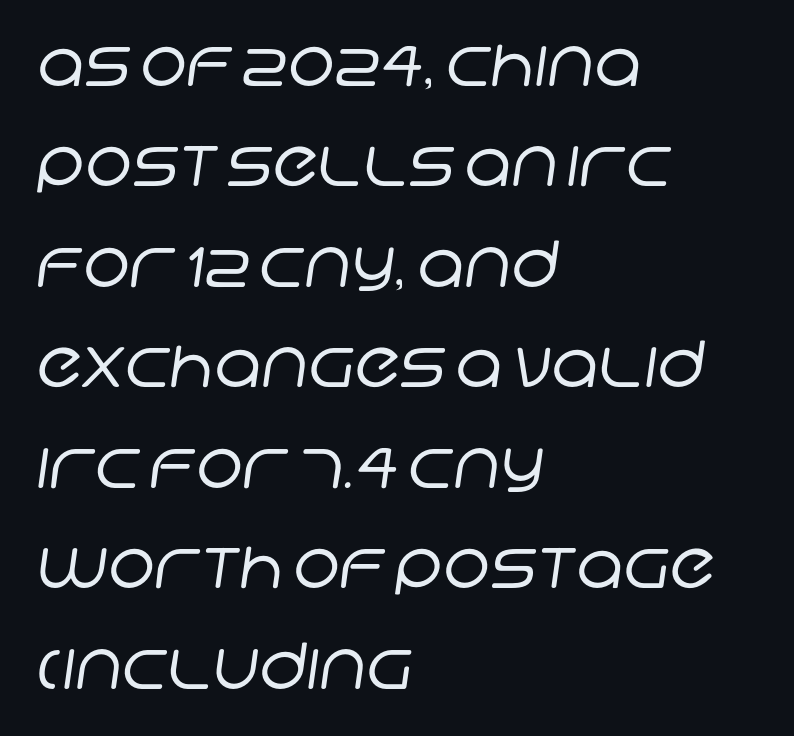
The image shows 64 px regular-weight sans-serif type; set left-aligned, normal line spacing (1.57x), normal letter spacing, not underlined; low stroke contrast and a large x-height.
